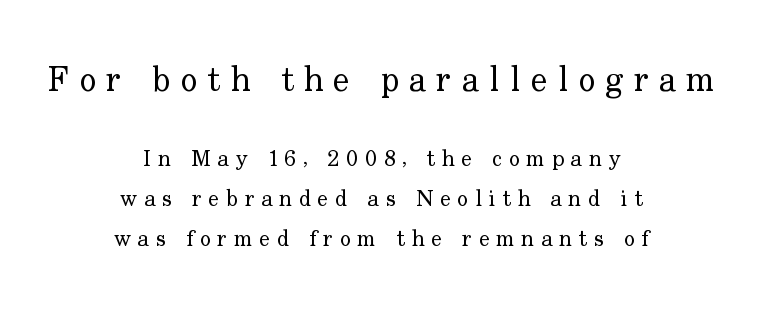
The image shows 35 px regular-weight serif type, upright; set centered, line spacing 1.74x, unusually wide letter spacing (+0.29 em), not underlined; the first (top) block is 1.52x larger; low stroke contrast and a small x-height.
